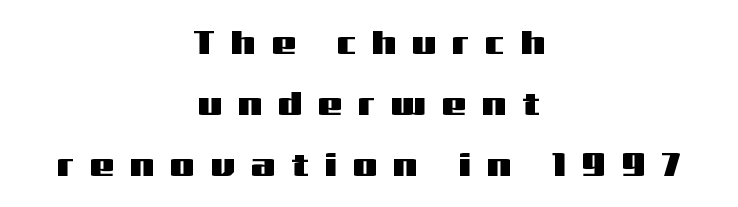
Serifs: no, the terminals of the letterforms are clean. Is the letter spacing exaggerated? Yes — the characters are pushed far apart. No word sits above an underline. Is the block centered? Yes — each line is placed symmetrically about the middle. The face used here is proportionally spaced, like ordinary book or web type.
